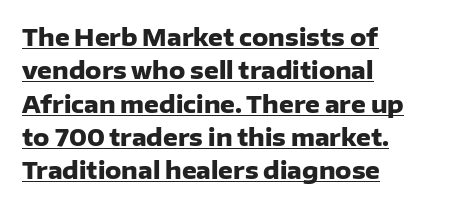
Thick stems and heavy bowls — unmistakably bold. It's the straight-up-and-down kind of type. Students, observe the line beneath the letters — that is underlining. Reading down the column, the eye jumps a familiar distance to each next line.
